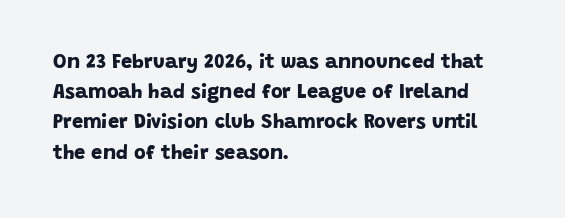
Caption: multi-line text, flush left, ragged right. Emphasis by weight is at full strength: bold. Normally led — the rows are evenly, conventionally spaced. The passage shown is not underscored anywhere. Between one letter and the next there's only the usual sliver of space.
